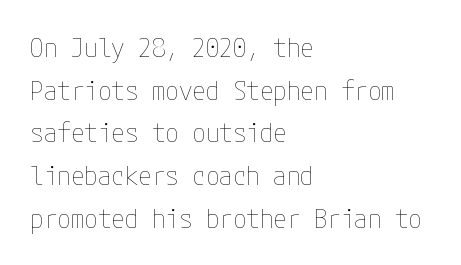
{"italic": "no", "bold": "no", "underline": "no", "align": "left", "line_spacing": "normal", "line_spacing_ratio": 1.58, "letter_spacing": "normal", "letter_spacing_em": 0.0, "glyph_px": 27}
